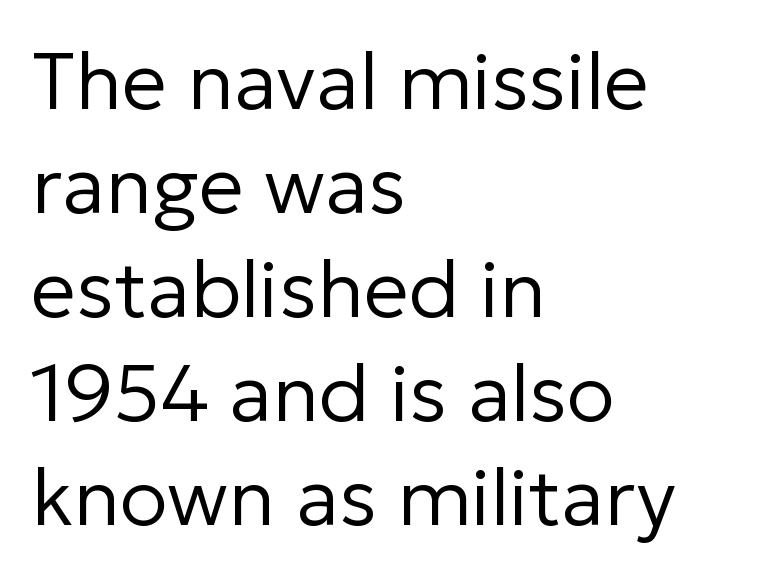
Q: Is the text bold? A: No.
Q: Is the text italic (slanted)? A: No, it is upright.
Q: Is the typeface a serif or a sans-serif typeface? A: Sans-serif.
Q: Is the text underlined? A: No.
Q: How is the paragraph aligned? A: Left-aligned.
Q: Is the spacing between letters normal or unusually wide? A: Normal.
Q: Is the spacing between lines tight, normal or loose? A: Normal.
Q: Width (condensed, normal, or wide)? A: Normal.
Q: Stroke contrast? A: Low.
Q: x-height? A: Medium.
Q: Monospaced? A: No.
